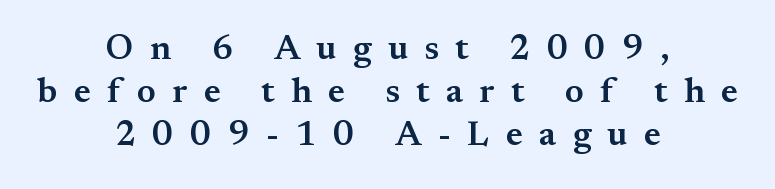
{"serif": "yes", "italic": "no", "bold": "semi", "weight": "semibold", "width": "normal", "stroke_contrast": "medium", "x_height": "small", "monospaced": "no", "underline": "no", "align": "center", "line_spacing_ratio": 1.23, "letter_spacing": "wide", "letter_spacing_em": 0.47, "glyph_px": 35}
